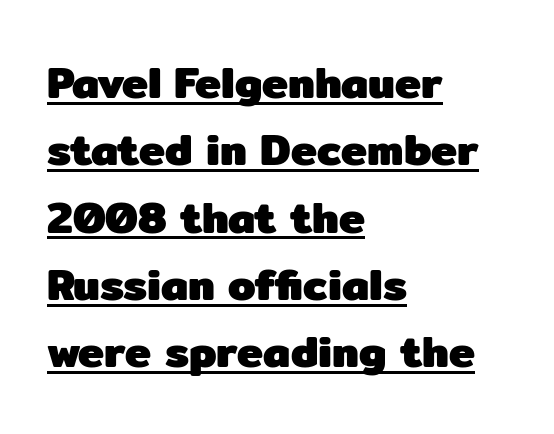
The typesetter has applied underlining to the passage shown. Evenly set lines give the paragraph a standard silhouette. Do the characters align in a grid? No, the font is proportional. The passage shown is typeset with a sans-serif family. Tall strokes in this sample are plumb rather than angled. Characters follow at the spacing the type designer built in.
